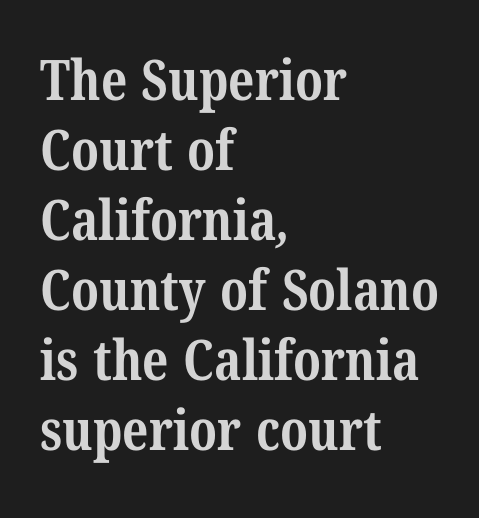
{"serif": "yes", "bold": "yes", "weight": "bold", "width": "condensed", "stroke_contrast": "medium", "x_height": "medium", "monospaced": "no", "underline": "no", "align": "left", "line_spacing": "normal", "line_spacing_ratio": 1.25, "letter_spacing": "normal", "letter_spacing_em": 0.0, "glyph_px": 56}
